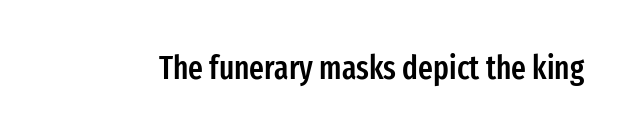
The image shows 32 px semibold, condensed sans-serif type, upright; set normal letter spacing, not underlined; low stroke contrast and a medium x-height.
